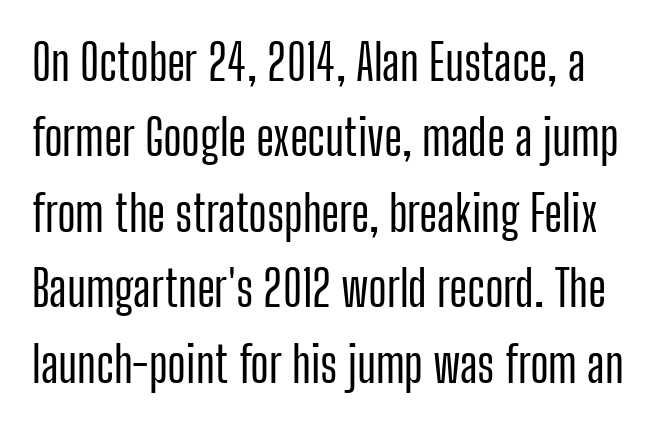
{"serif": "no", "italic": "no", "width": "condensed", "stroke_contrast": "low", "x_height": "medium", "monospaced": "no", "underline": "no", "line_spacing": "normal", "line_spacing_ratio": 1.54, "letter_spacing": "normal", "letter_spacing_em": 0.0, "glyph_px": 49}
